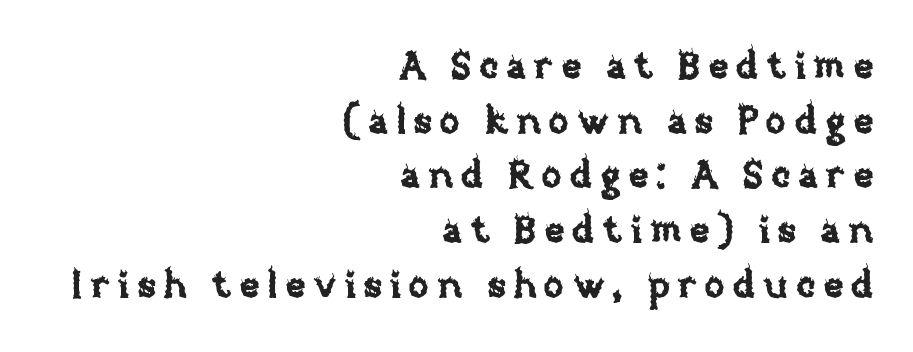
{"italic": "no", "width": "normal", "stroke_contrast": "low", "x_height": "large", "monospaced": "no", "underline": "no", "align": "right", "line_spacing": "normal", "line_spacing_ratio": 1.44, "letter_spacing": "wide", "letter_spacing_em": 0.2, "glyph_px": 38}
